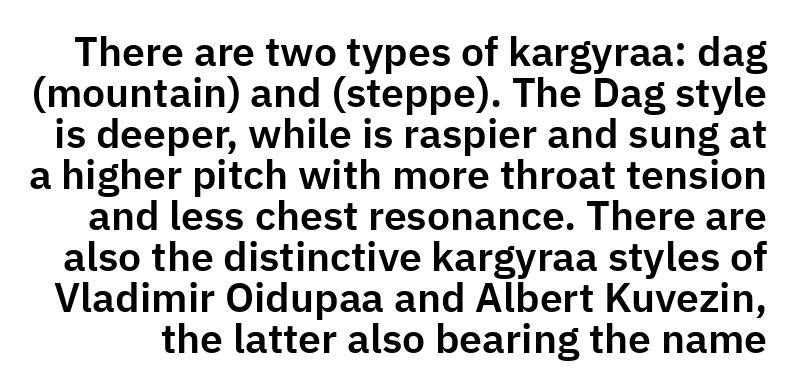
Q: Is the text italic (slanted)? A: No, it is upright.
Q: Is the typeface a serif or a sans-serif typeface? A: Sans-serif.
Q: Is the text underlined? A: No.
Q: Is the spacing between letters normal or unusually wide? A: Normal.
Q: Is the spacing between lines tight, normal or loose? A: Tight.
Q: Width (condensed, normal, or wide)? A: Normal.
Q: Stroke contrast? A: Low.
Q: x-height? A: Medium.
Q: Monospaced? A: No.
